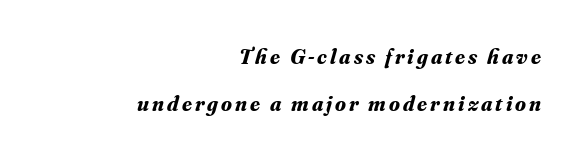
The image shows 22 px bold type, italic (leaning right); set right-aligned, loose line spacing (2.13x), not underlined.
